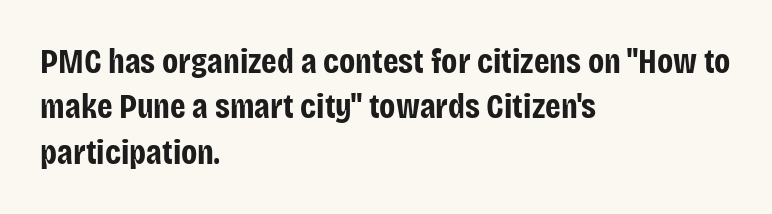
{"serif": "no", "italic": "no", "bold": "yes", "weight": "bold", "width": "condensed", "stroke_contrast": "low", "x_height": "large", "monospaced": "no", "underline": "no", "align": "left", "line_spacing": "normal", "line_spacing_ratio": 1.3, "letter_spacing": "normal", "letter_spacing_em": 0.0, "glyph_px": 35}
